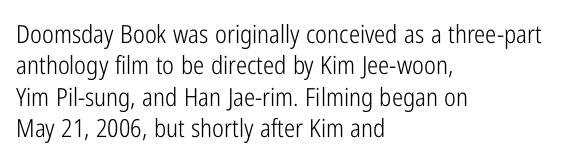
No letter is thick-stroked: the sample isn't bold. This is roman type, the default non-slanted kind. One glance says typical: line gaps are just what's usual. Plain, unruled lines of type. This sample is left-justified, so line endings fall wherever the words run out.
